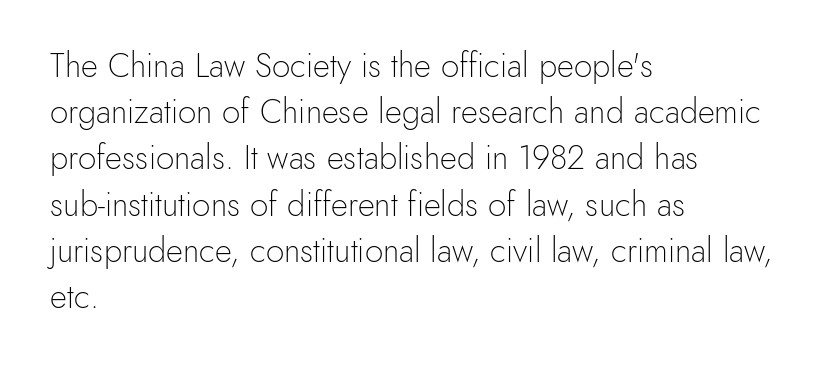
{"serif": "no", "italic": "no", "bold": "no", "weight": "light", "width": "normal", "x_height": "small", "monospaced": "no", "underline": "no", "align": "left", "line_spacing": "normal", "line_spacing_ratio": 1.4, "letter_spacing": "normal", "letter_spacing_em": 0.0, "glyph_px": 33}
